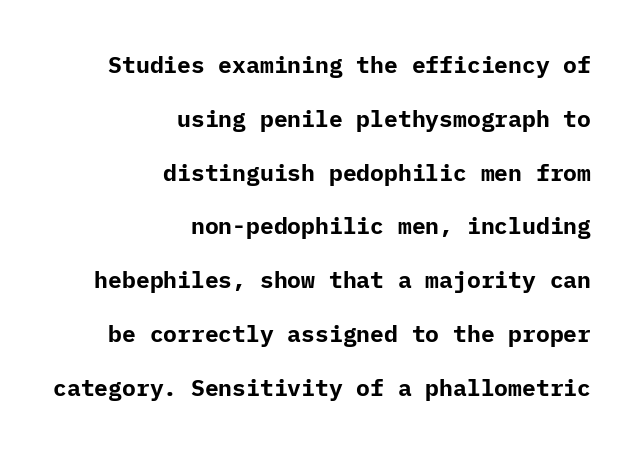
Words float on clear page, feet unadorned. The rendering anchors every line to the right-hand side. Regarding leading, the lines here are spaced well apart. Notice how the stems are strictly vertical — no italics here.
